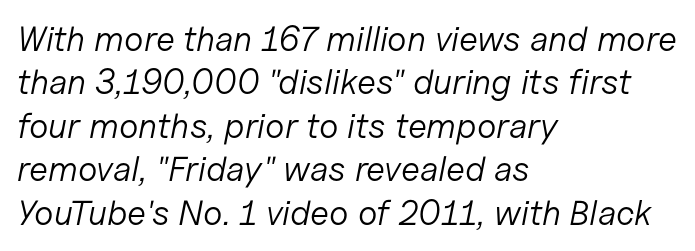
The image shows 35 px light type, italic (leaning right); set left-aligned, line spacing 1.24x, normal letter spacing, not underlined; low stroke contrast and a medium x-height.
